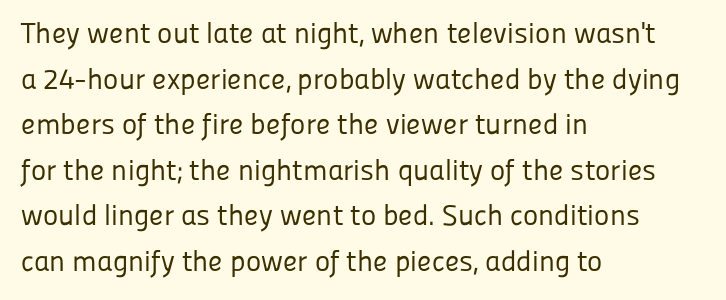
Q: Is the text bold? A: No.
Q: Is the text italic (slanted)? A: No, it is upright.
Q: Is the typeface a serif or a sans-serif typeface? A: Sans-serif.
Q: Is the text underlined? A: No.
Q: How is the paragraph aligned? A: Left-aligned.
Q: Is the spacing between letters normal or unusually wide? A: Normal.
Q: Is the spacing between lines tight, normal or loose? A: Normal.
Q: Width (condensed, normal, or wide)? A: Normal.
Q: Stroke contrast? A: Low.
Q: x-height? A: Medium.
Q: Monospaced? A: No.
